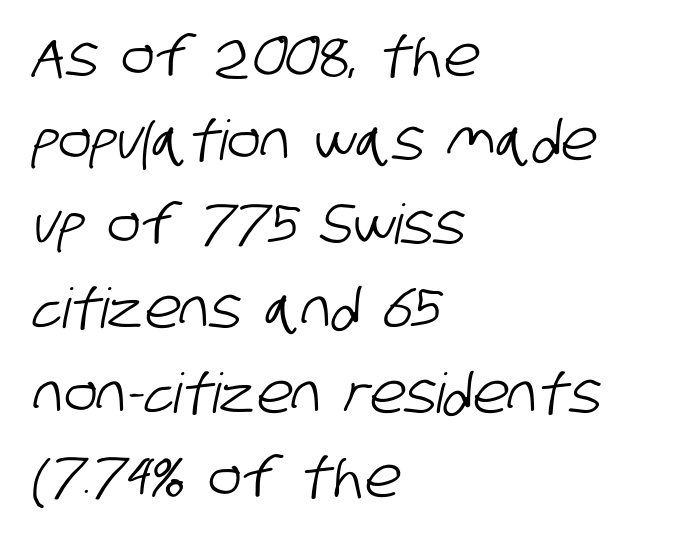
{"serif": "no", "width": "condensed", "stroke_contrast": "low", "x_height": "large", "monospaced": "no", "underline": "no", "align": "left", "line_spacing": "normal", "line_spacing_ratio": 1.53, "letter_spacing": "normal", "letter_spacing_em": 0.0, "glyph_px": 55}
